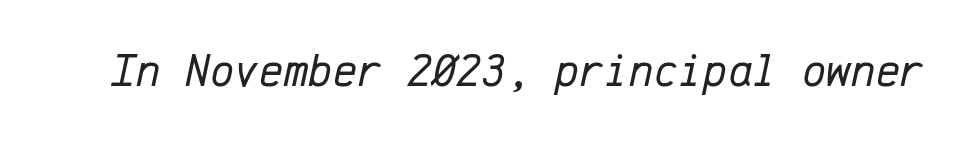
Q: Is the text bold? A: No.
Q: Is the text italic (slanted)? A: Yes, it leans right by about 12 degrees.
Q: Is the text underlined? A: No.
Q: Is the spacing between letters normal or unusually wide? A: Normal.
Q: Width (condensed, normal, or wide)? A: Normal.
Q: Stroke contrast? A: Low.
Q: x-height? A: Medium.
Q: Monospaced? A: Yes.
